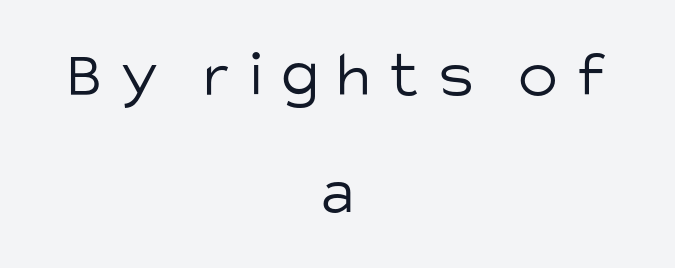
Q: Is the text bold? A: No.
Q: Is the text italic (slanted)? A: No, it is upright.
Q: Is the typeface a serif or a sans-serif typeface? A: Sans-serif.
Q: Is the text underlined? A: No.
Q: How is the paragraph aligned? A: Centered.
Q: Is the spacing between letters normal or unusually wide? A: Unusually wide.
Q: Width (condensed, normal, or wide)? A: Normal.
Q: Stroke contrast? A: Low.
Q: x-height? A: Large.
Q: Monospaced? A: No.
